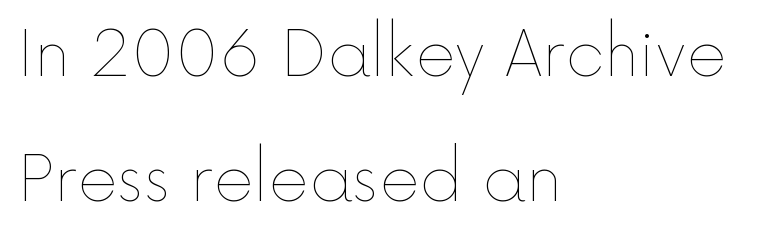
The image shows 62 px thin type, upright; set left-aligned, loose line spacing (2.01x), normal letter spacing, not underlined; a medium x-height.
